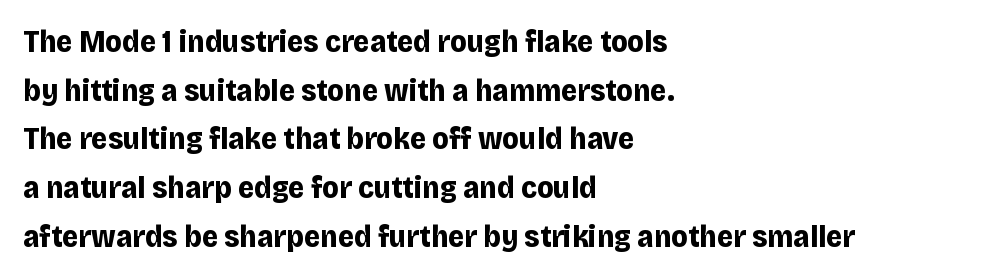
The image shows 31 px bold sans-serif type, upright; set left-aligned, normal line spacing (1.57x), normal letter spacing, not underlined; low stroke contrast and a large x-height.
